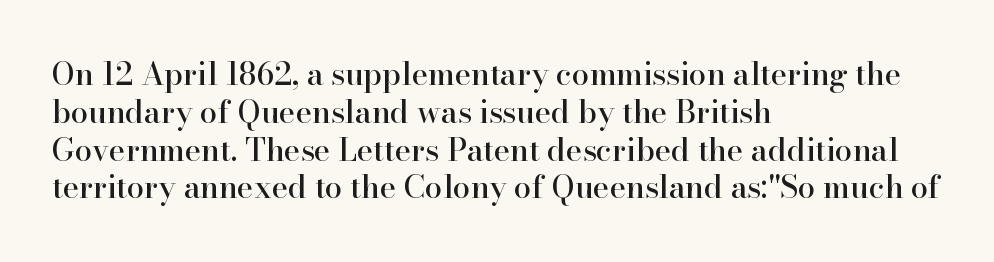
You could not count columns in this text — the font is proportionally spaced. Typographically, this falls in the serif category. The glyphs are unaccompanied by any horizontal stroke below them. Compared with a centered layout, this one pins lines to the left instead. The letters stand straight up with perfectly vertical stems. Is the letter spacing exaggerated? No — it looks like the ordinary default.
